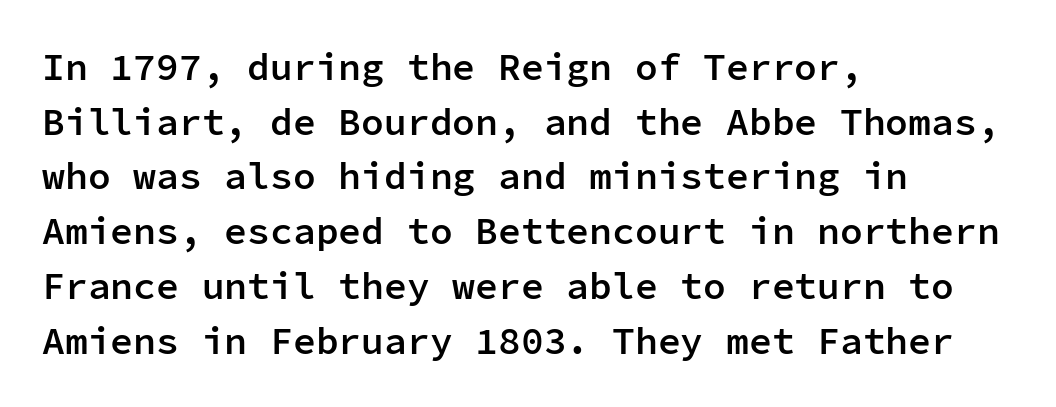
Q: Is the text bold? A: Semi-bold.
Q: Is the text italic (slanted)? A: No, it is upright.
Q: Is the typeface a serif or a sans-serif typeface? A: Sans-serif.
Q: Is the text underlined? A: No.
Q: How is the paragraph aligned? A: Left-aligned.
Q: Is the spacing between letters normal or unusually wide? A: Normal.
Q: Is the spacing between lines tight, normal or loose? A: Normal.
Q: Width (condensed, normal, or wide)? A: Normal.
Q: Stroke contrast? A: Low.
Q: x-height? A: Medium.
Q: Monospaced? A: Yes.
